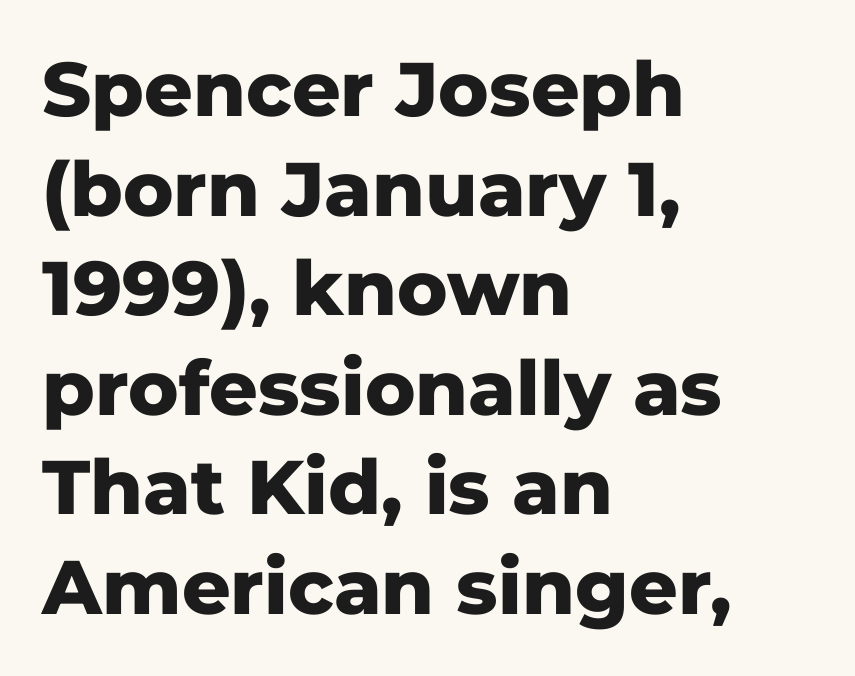
The image shows 76 px heavy sans-serif type, upright; set left-aligned, normal line spacing (1.31x), normal letter spacing, not underlined; low stroke contrast and a medium x-height.
